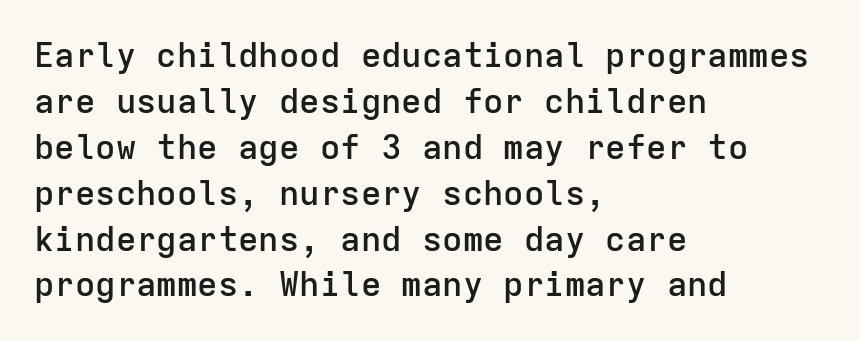
The paragraph shown leans on its left margin. Unlike italic type, these characters show no tilt at all. Normally led — the rows are evenly, conventionally spaced. A typesetter would call this zero additional tracking. The passage shown is not underscored anywhere.
